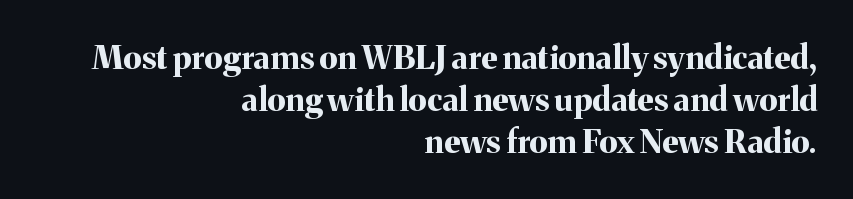
{"serif": "yes", "italic": "no", "bold": "yes", "weight": "bold", "width": "normal", "stroke_contrast": "medium", "x_height": "medium", "monospaced": "no", "underline": "no", "align": "right", "line_spacing": "normal", "line_spacing_ratio": 1.27, "letter_spacing": "normal", "letter_spacing_em": 0.0, "glyph_px": 33}
